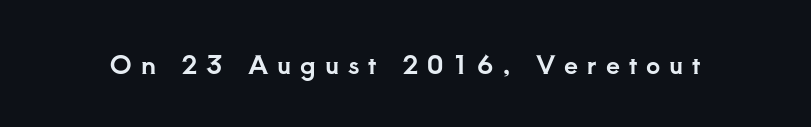
Q: Is the text italic (slanted)? A: No, it is upright.
Q: Is the text underlined? A: No.
Q: Is the spacing between letters normal or unusually wide? A: Unusually wide.
